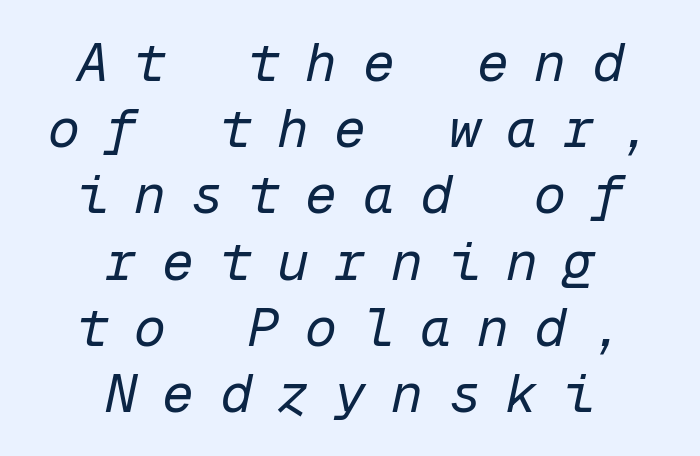
The image shows 53 px regular-weight type, italic (leaning right), monospaced; set centered, normal line spacing (1.25x), unusually wide letter spacing (+0.48 em), not underlined; low stroke contrast and a medium x-height.
